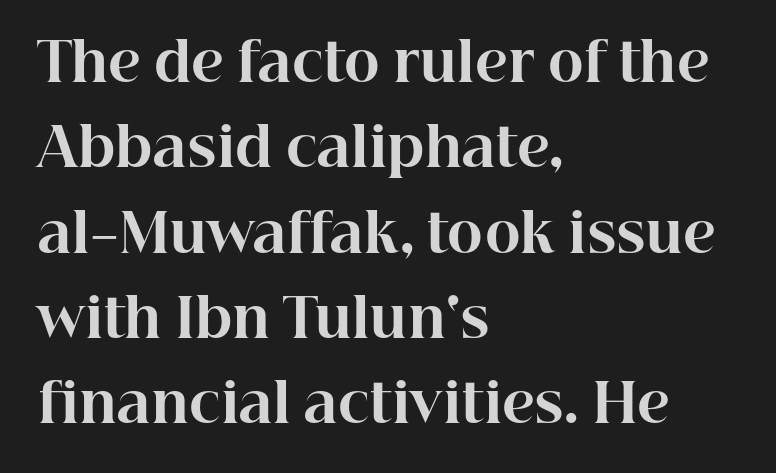
The image shows 54 px bold serif type, upright; set left-aligned, normal line spacing (1.58x), normal letter spacing, not underlined; high stroke contrast and a medium x-height.
